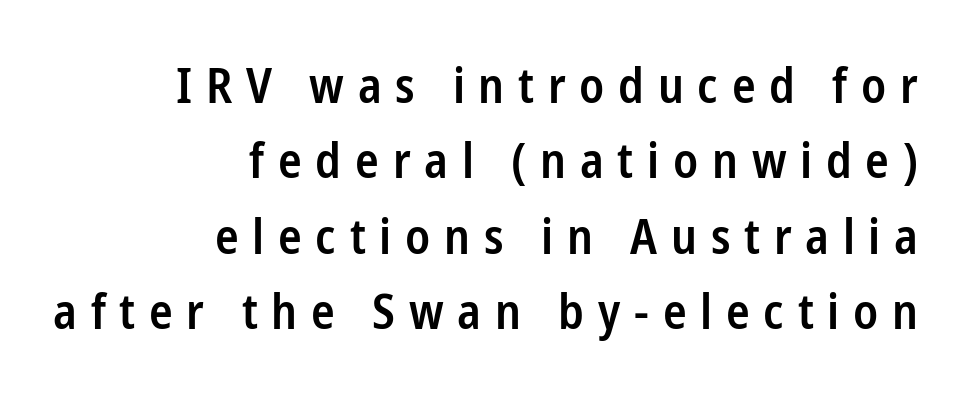
Q: Is the text bold? A: Semi-bold.
Q: Is the text italic (slanted)? A: No, it is upright.
Q: Is the typeface a serif or a sans-serif typeface? A: Sans-serif.
Q: Is the text underlined? A: No.
Q: How is the paragraph aligned? A: Right-aligned.
Q: Is the spacing between letters normal or unusually wide? A: Unusually wide.
Q: Is the spacing between lines tight, normal or loose? A: Normal.
Q: Width (condensed, normal, or wide)? A: Condensed.
Q: Stroke contrast? A: Low.
Q: x-height? A: Medium.
Q: Monospaced? A: No.
